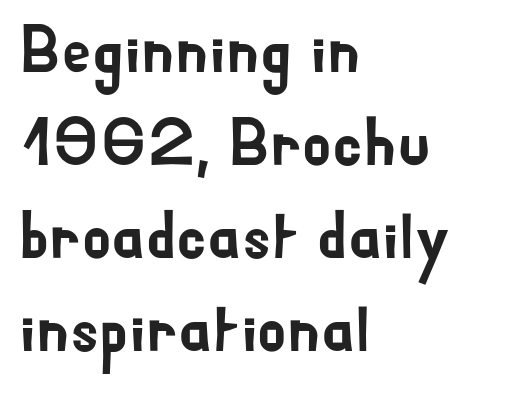
There is no visible air inserted between adjacent glyphs. These lines are rendered in a variable-pitch font. The passage is arranged the way most books set body copy — flush left. Posture: straight, roman, zero tilt. Serifs: no, the terminals of the letterforms are clean. How would I describe the line gaps? Plain and ordinary.
